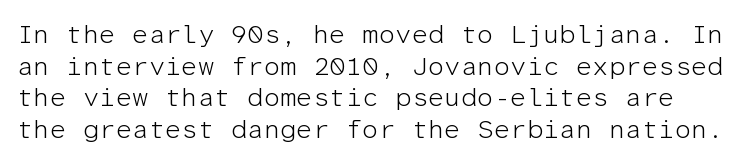
The image shows 26 px text type, upright; set line spacing 1.22x, normal letter spacing, not underlined.
